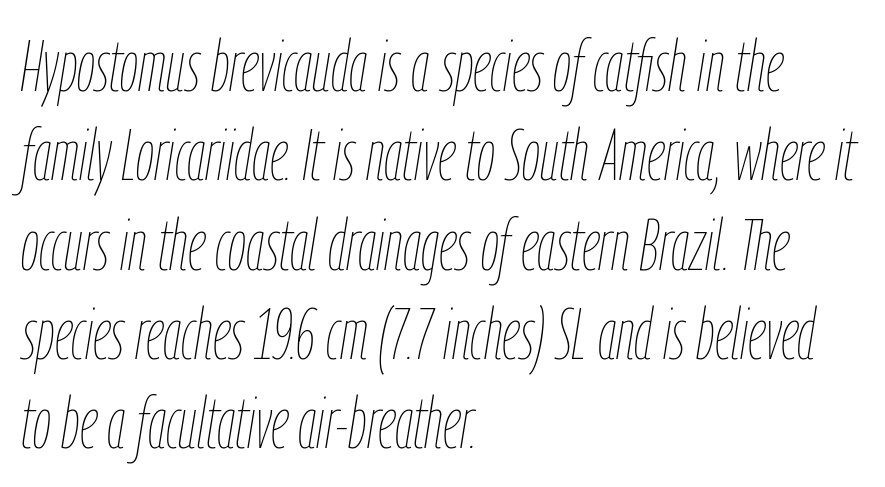
{"italic": "yes", "lean": "right", "slant_degrees": 9, "bold": "no", "weight": "thin", "width": "condensed", "stroke_contrast": "low", "x_height": "medium", "monospaced": "no", "underline": "no", "align": "left", "line_spacing_ratio": 1.24, "letter_spacing": "normal", "letter_spacing_em": 0.0, "glyph_px": 72}
